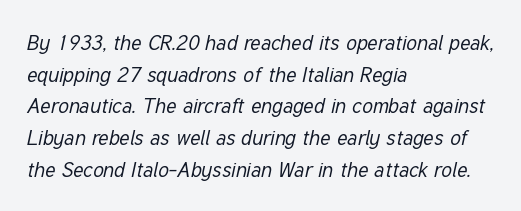
The vertical gap from one line to the next is medium. The space directly below the letters is spotless. The face looks like a standard text weight, possibly lighter. The lines in this sample share a left origin and differ only in where they stop. This sample uses an oblique cut, with every glyph tilted off the vertical. Observe the ordinary spacing: letters are neighbours, not strangers.
